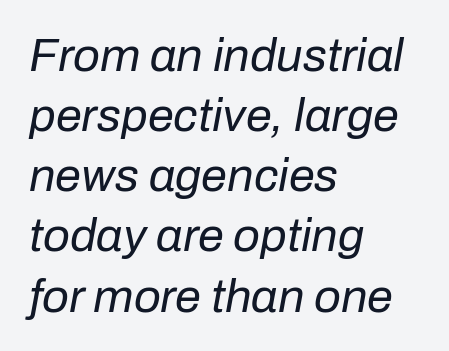
The image shows 47 px regular-weight type, italic (leaning right); set left-aligned, normal line spacing (1.28x), normal letter spacing, not underlined; low stroke contrast and a medium x-height.
